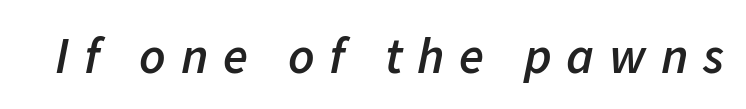
{"italic": "yes", "lean": "right", "slant_degrees": 11, "bold": "semi", "weight": "semibold", "width": "normal", "stroke_contrast": "low", "x_height": "medium", "monospaced": "no", "underline": "no", "letter_spacing": "wide", "letter_spacing_em": 0.29, "glyph_px": 51}
